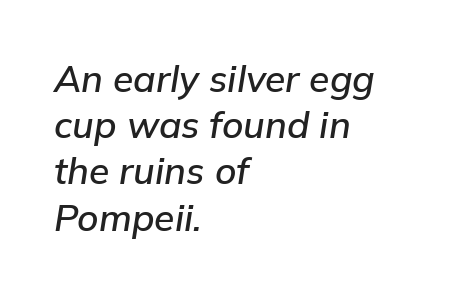
Note the varied advance widths — an 'i' is clearly narrower than an 'm'. If you drew a line through each stem, it would be angled. The type is set solid horizontally, with unmodified tracking. Short and long lines alike share a common starting point at left. The strip under each line holds only bare page.
